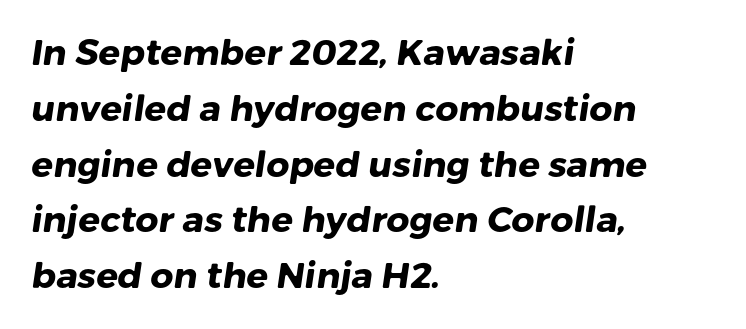
{"serif": "no", "bold": "yes", "weight": "heavy", "width": "normal", "stroke_contrast": "low", "x_height": "medium", "monospaced": "no", "underline": "no", "align": "left", "line_spacing": "normal", "line_spacing_ratio": 1.55, "letter_spacing": "normal", "letter_spacing_em": 0.0, "glyph_px": 36}
